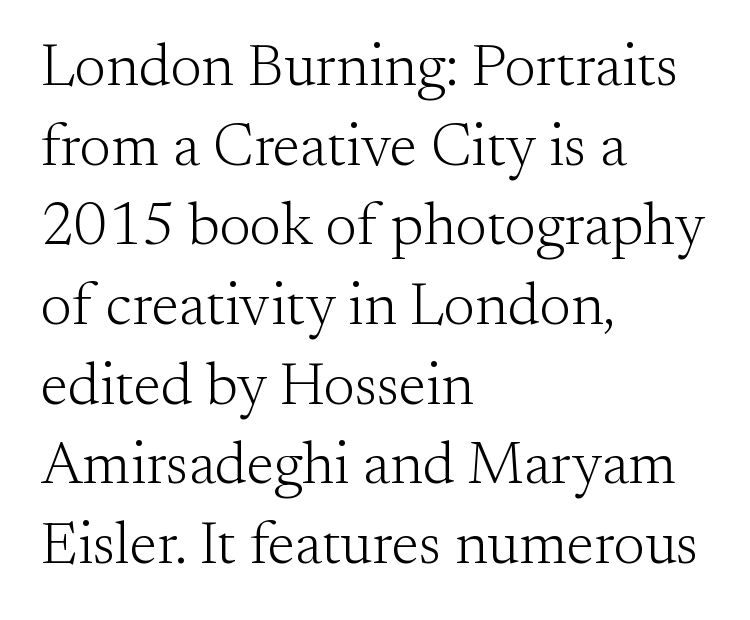
Q: Is the text bold? A: No.
Q: Is the text italic (slanted)? A: No, it is upright.
Q: Is the typeface a serif or a sans-serif typeface? A: Serif.
Q: Is the text underlined? A: No.
Q: How is the paragraph aligned? A: Left-aligned.
Q: Is the spacing between letters normal or unusually wide? A: Normal.
Q: Is the spacing between lines tight, normal or loose? A: Normal.
Q: Width (condensed, normal, or wide)? A: Normal.
Q: Stroke contrast? A: Medium.
Q: x-height? A: Small.
Q: Monospaced? A: No.
